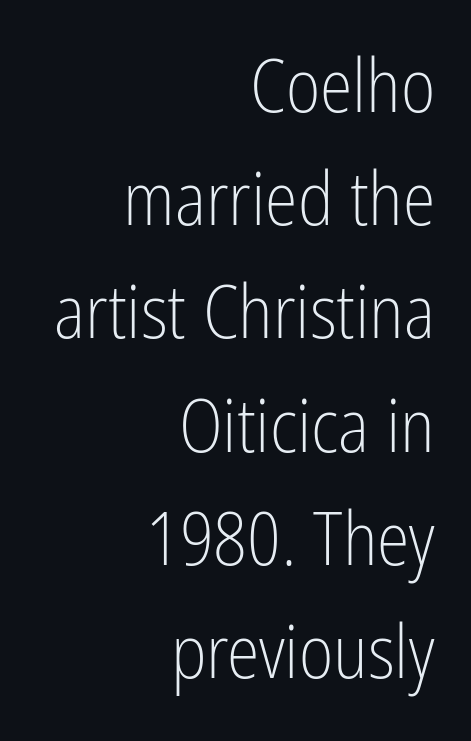
Proportional: the letters do not fall into vertical columns. Descender tails drop into unmarked territory. In terms of letterspacing, this is plain default setting. Each line ends at the same right margin while the left side varies. Stroke thickness stays within the range of a standard reading face or lighter.
